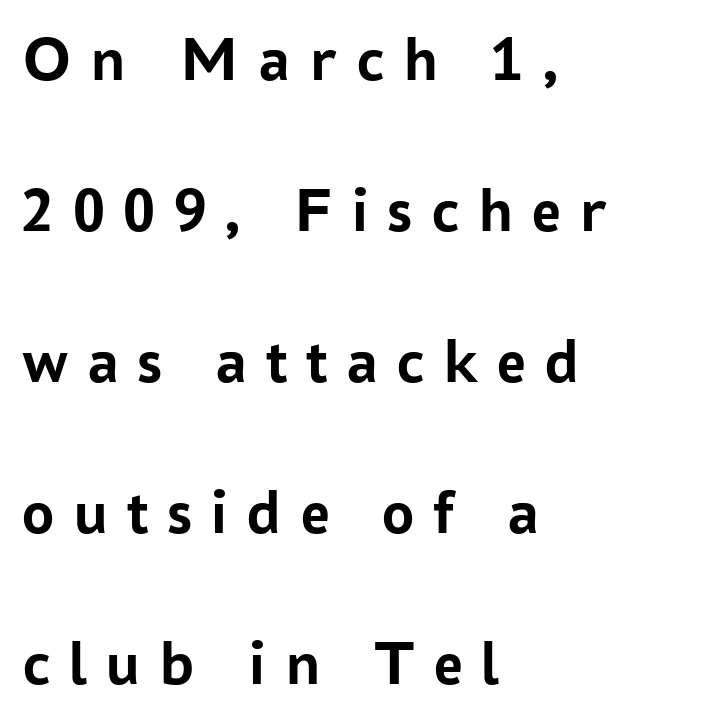
{"serif": "no", "italic": "no", "bold": "yes", "weight": "semibold", "width": "normal", "stroke_contrast": "low", "x_height": "medium", "monospaced": "no", "underline": "no", "align": "left", "line_spacing": "loose", "line_spacing_ratio": 2.36, "letter_spacing": "wide", "letter_spacing_em": 0.29, "glyph_px": 64}
